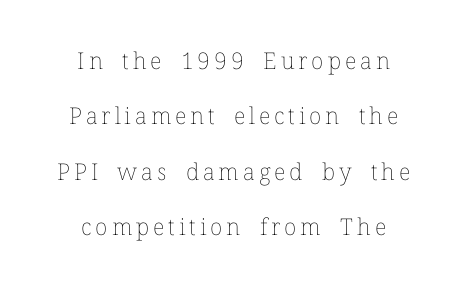
The image shows 23 px text type, upright; set centered, loose line spacing (2.41x), not underlined.
